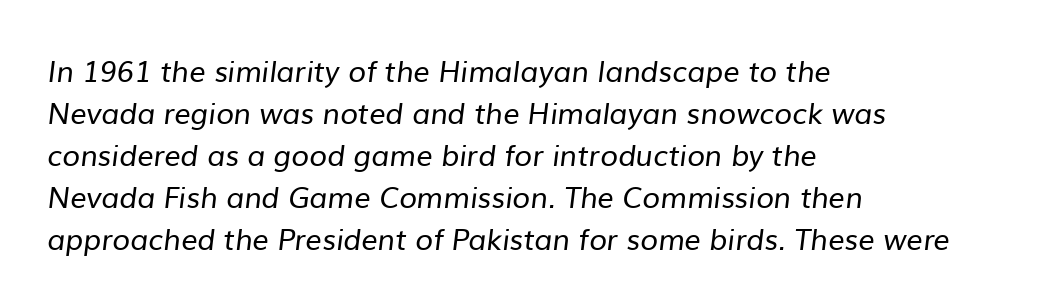
The image shows 29 px regular-weight sans-serif type; set left-aligned, normal line spacing (1.45x), normal letter spacing, not underlined; low stroke contrast and a medium x-height.
